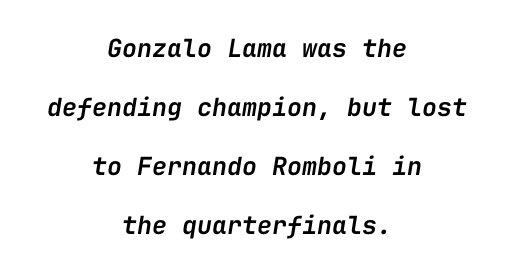
The image shows 25 px text type, italic (leaning right); set centered, loose line spacing (2.36x), normal letter spacing, not underlined.
